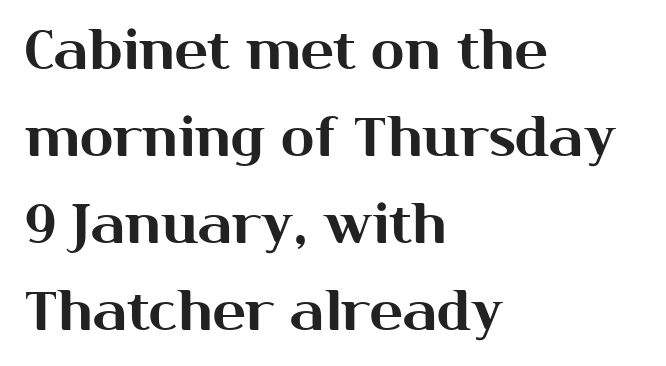
{"serif": "no", "italic": "no", "width": "normal", "stroke_contrast": "medium", "x_height": "medium", "monospaced": "no", "underline": "no", "align": "left", "line_spacing": "normal", "line_spacing_ratio": 1.58, "letter_spacing": "normal", "letter_spacing_em": 0.0, "glyph_px": 55}
